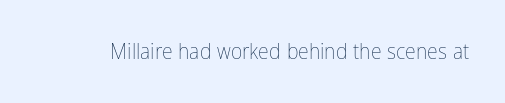
The image shows 22 px text type, upright; set normal letter spacing, not underlined.
